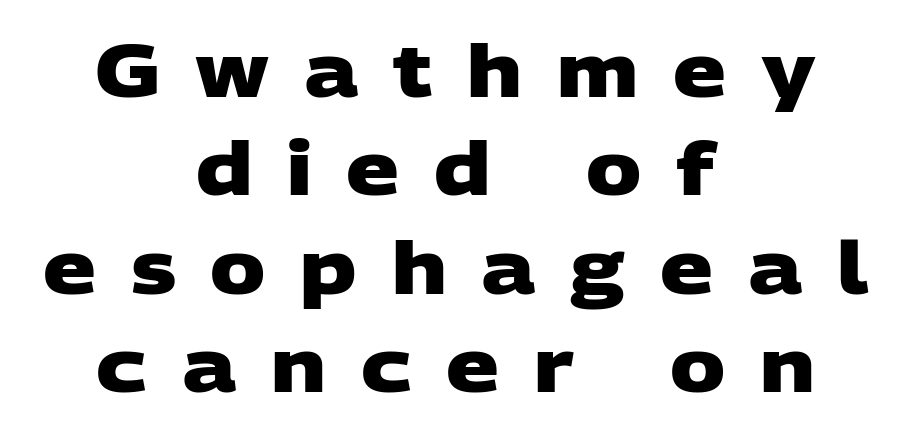
{"serif": "no", "bold": "yes", "weight": "heavy", "width": "wide", "stroke_contrast": "low", "x_height": "large", "monospaced": "no", "underline": "no", "align": "center", "line_spacing": "normal", "line_spacing_ratio": 1.33, "letter_spacing": "wide", "letter_spacing_em": 0.47, "glyph_px": 74}
